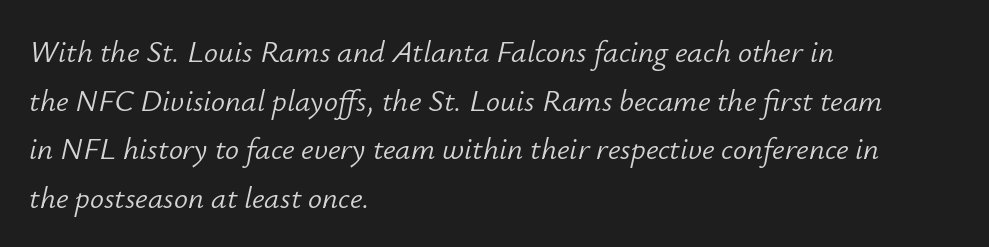
This is oblique type, the kind used for emphasis or titles. Spacing between characters is what you'd get straight out of the box. The words here are not underlined. This rendering uses left alignment, leaving the right contour irregular. These lines are rendered in a variable-pitch font. These glyphs show unthickened strokes, regular width or finer.
